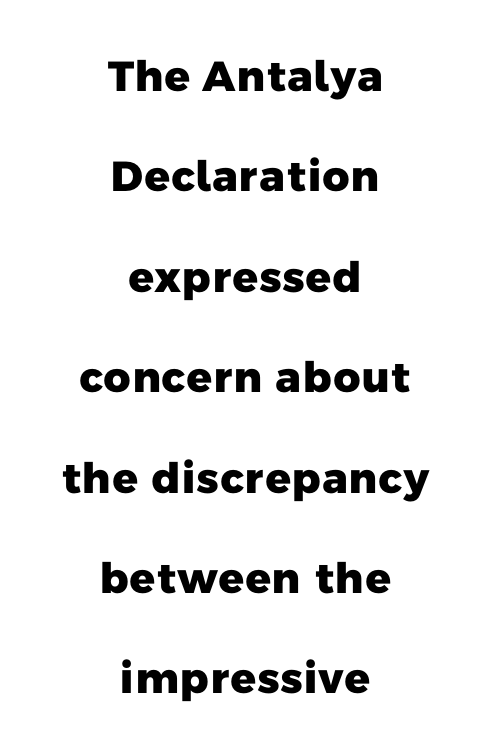
The image shows 42 px heavy sans-serif type; set centered, loose line spacing (2.39x), normal letter spacing, not underlined; low stroke contrast and a medium x-height.
